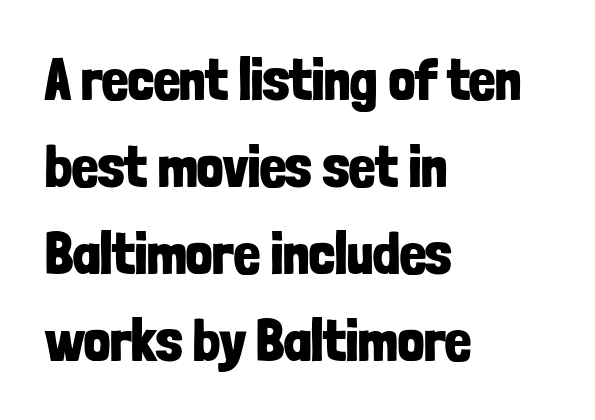
The image shows 58 px bold, condensed sans-serif type, upright; set left-aligned, normal line spacing (1.5x), normal letter spacing, not underlined; low stroke contrast and a medium x-height.
